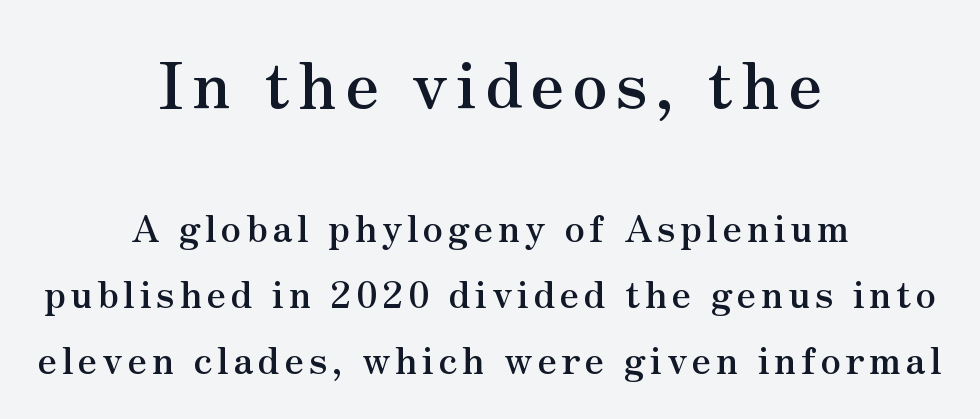
{"serif": "yes", "italic": "no", "bold": "yes", "weight": "semibold", "width": "normal", "stroke_contrast": "medium", "x_height": "small", "monospaced": "no", "underline": "no", "align": "center", "line_spacing_ratio": 1.79, "larger_block": "first", "size_ratio": 1.73, "glyph_px": 64}
